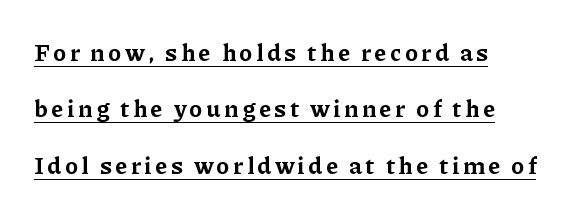
The typesetter has applied underlining to the passage shown. This is heavy type, rendered in bold. A classic flush-left, rag-right setting is used for this passage. What's the leading like? Stretched, with rows far apart. Is there any slant? The stems are plumb.
